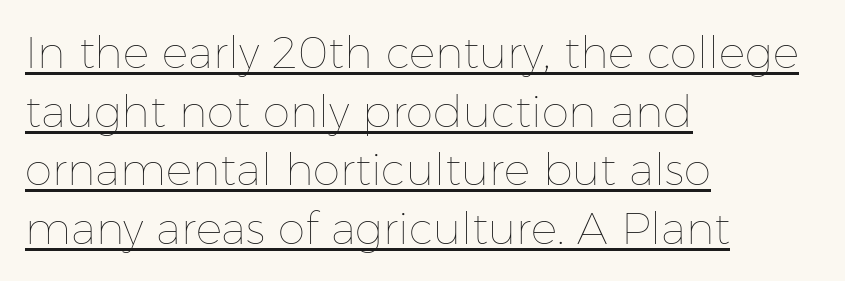
The image shows 44 px thin type, upright; set left-aligned, normal line spacing (1.33x), normal letter spacing, underlined; low stroke contrast and a medium x-height.
